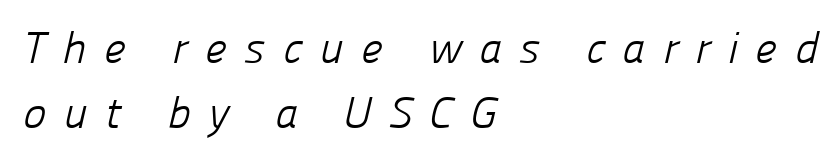
Think standard paragraph weight, or any step lighter than that. These lines are set flush left with a ragged right edge. Descenders hang freely into open space. The type family on display is of the sans-serif kind. Spacing verdict: proportional, widths tailored to each character.
